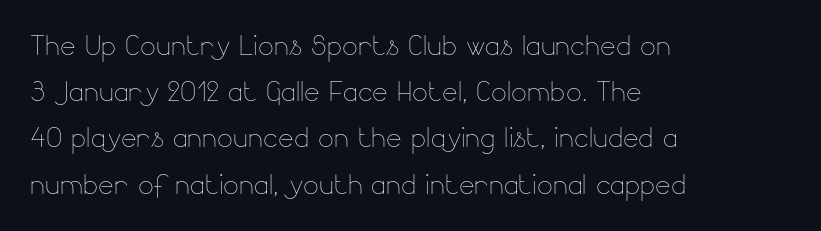
{"italic": "no", "bold": "no", "weight": "thin", "width": "normal", "stroke_contrast": "low", "x_height": "small", "monospaced": "no", "underline": "no", "align": "left", "line_spacing": "normal", "line_spacing_ratio": 1.25, "letter_spacing": "normal", "letter_spacing_em": 0.0, "glyph_px": 37}
